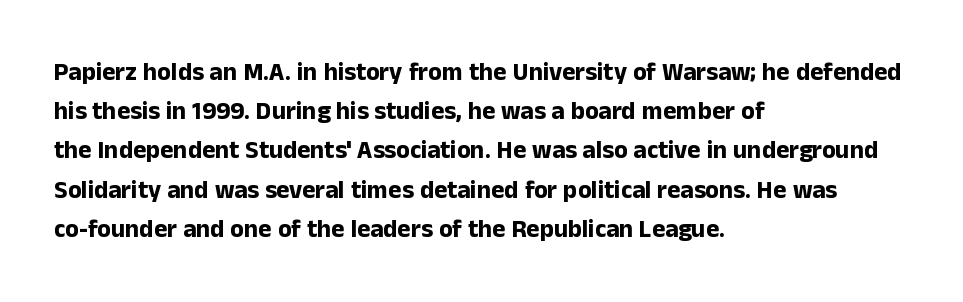
{"italic": "no", "bold": "yes", "underline": "no", "align": "left", "line_spacing": "normal", "line_spacing_ratio": 1.57, "letter_spacing": "normal", "letter_spacing_em": 0.0, "glyph_px": 25}
